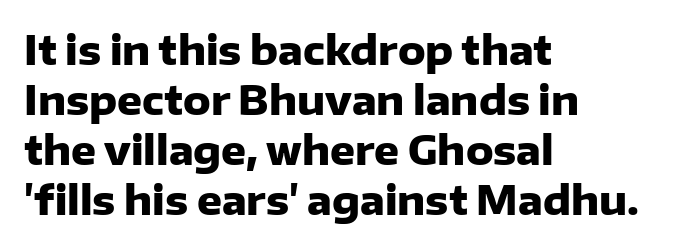
{"serif": "no", "italic": "no", "bold": "yes", "weight": "heavy", "width": "normal", "stroke_contrast": "low", "x_height": "medium", "monospaced": "no", "underline": "no", "align": "left", "line_spacing": "normal", "line_spacing_ratio": 1.28, "letter_spacing": "normal", "letter_spacing_em": 0.0, "glyph_px": 39}
